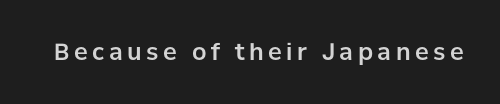
{"italic": "no", "underline": "no", "letter_spacing": "wide", "letter_spacing_em": 0.2, "glyph_px": 23}
